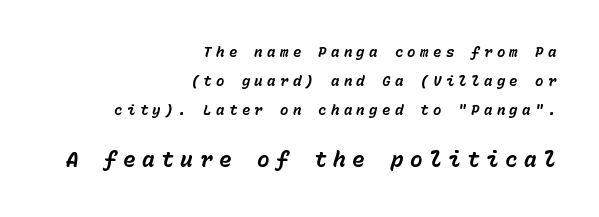
Q: Is the text bold? A: Yes.
Q: Is the text italic (slanted)? A: Yes, it leans right by about 15 degrees.
Q: Is the text underlined? A: No.
Q: How is the paragraph aligned? A: Right-aligned.
Q: Is the spacing between letters normal or unusually wide? A: Unusually wide.
Q: Is the spacing between lines tight, normal or loose? A: Loose.
Q: Which block of text is set in a larger size, the first (top) or the second (bottom)? A: The second (bottom) one.
